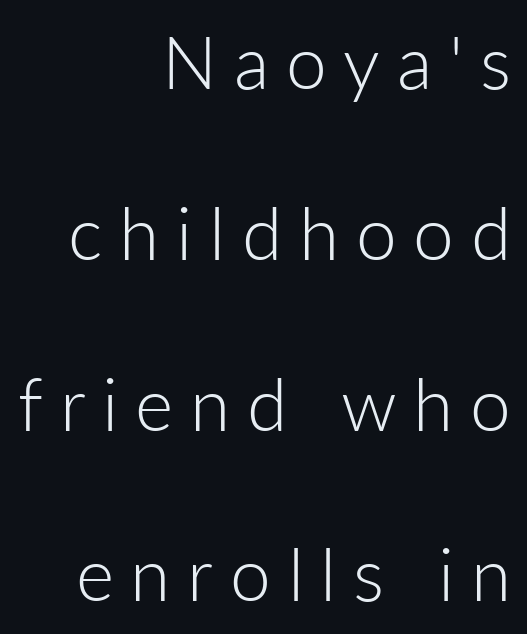
The image shows 73 px light sans-serif type, upright; set right-aligned, loose line spacing (2.34x), unusually wide letter spacing (+0.23 em), not underlined; low stroke contrast and a medium x-height.
